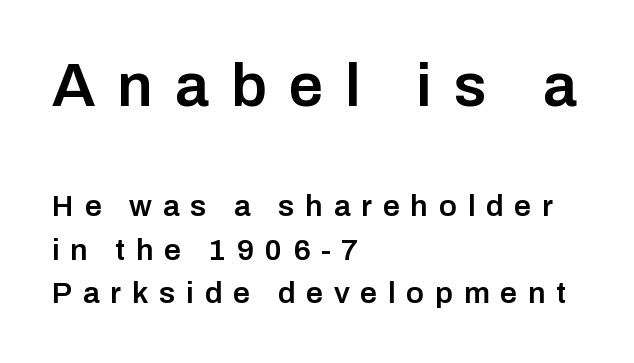
The image shows 61 px semibold sans-serif type, upright; set left-aligned, normal line spacing (1.45x), unusually wide letter spacing (+0.36 em), not underlined; the first (top) block is 2.03x larger; low stroke contrast and a medium x-height.
